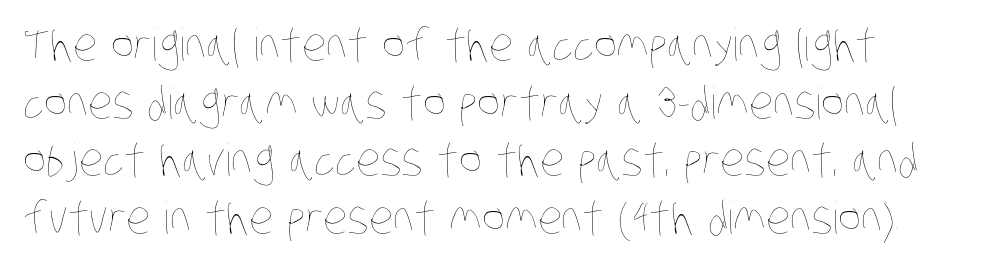
The image shows 44 px thin, condensed type; set normal line spacing (1.31x), normal letter spacing, not underlined; low stroke contrast and a large x-height.
